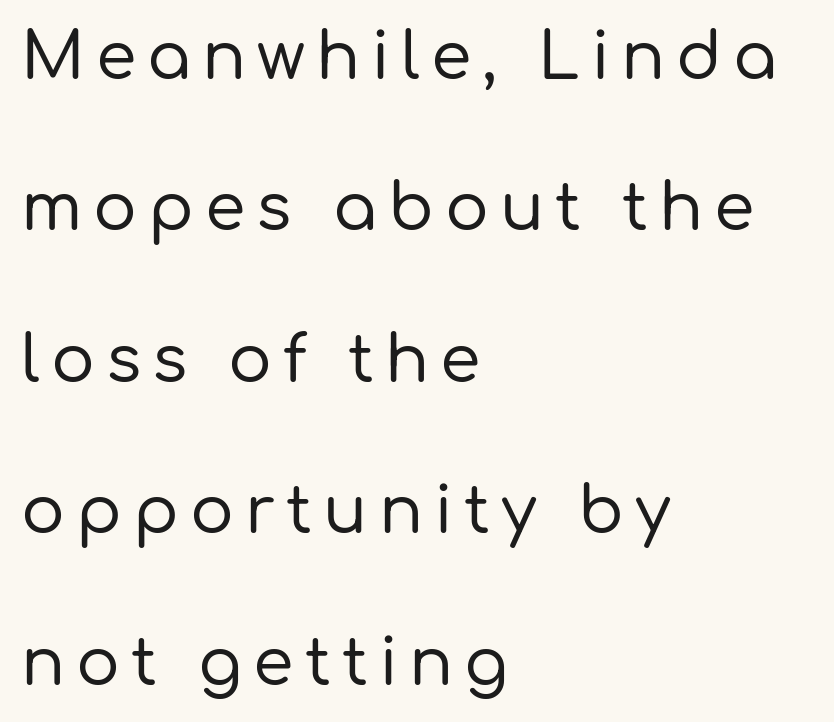
The image shows 65 px sans-serif type, upright; set left-aligned, loose line spacing (2.33x), not underlined; low stroke contrast and a medium x-height.
